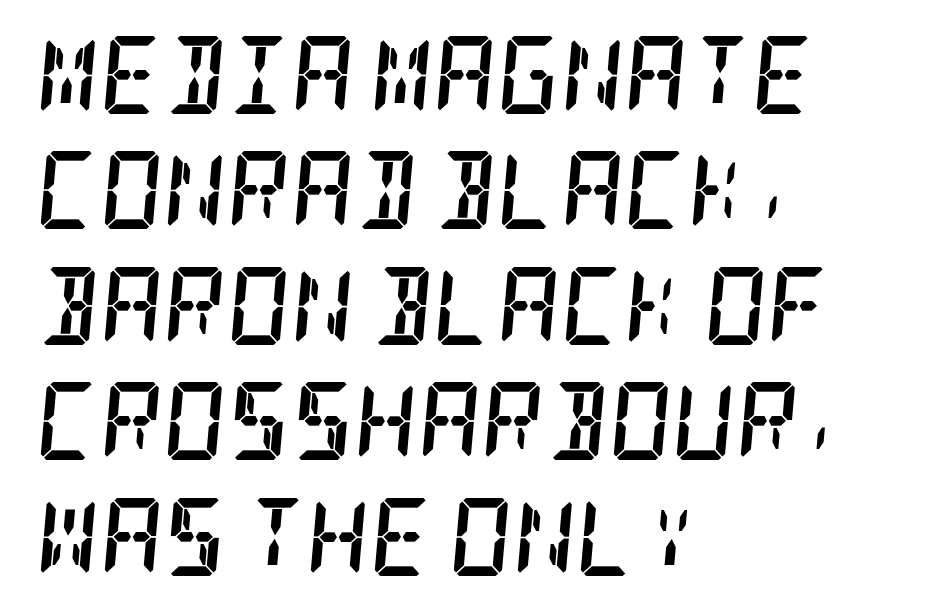
A full-strength bold gives these letters their thick strokes. Type style note: has serifs. These lines sit exactly where default settings would place them. The gap between lines stays unmarked. The paragraph has a hard left edge and a soft right edge. Would a proofreader flag this as italicized? Yes.
